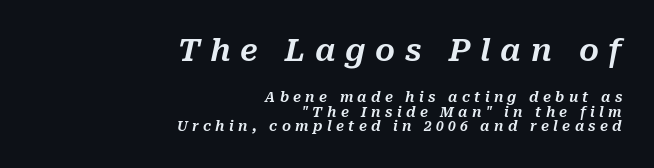
The image shows 31 px text type, italic (leaning right); set right-aligned, tight line spacing (1.04x), unusually wide letter spacing (+0.31 em), not underlined; the first (top) block is 2.21x larger; medium stroke contrast and a medium x-height.
